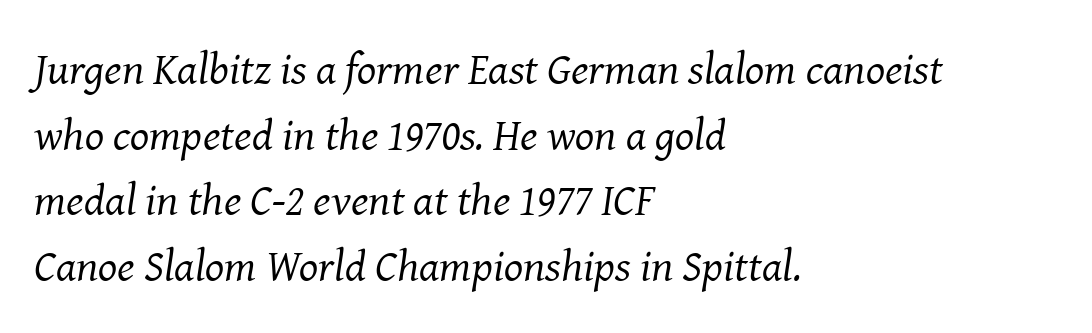
Is there much room between lines? A standard amount, neither cramped nor airy. Notice how the stems are inclined rather than vertical — that's the hallmark of italics. Little horizontal feet cap the strokes, marking this as serif type. Looks like regular typesetting: each glyph gets only the width it needs. Does extra space separate the letters? No, they use regular spacing.
